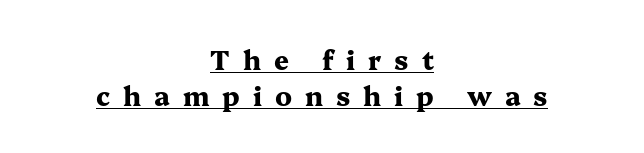
The typesetter has applied underlining to the passage shown. The tracking jumps out immediately: characters are airy and widely separated. This sample keeps an unexceptional amount of space between lines. Heft: maximum for text — a bold. Posture: upright roman.
